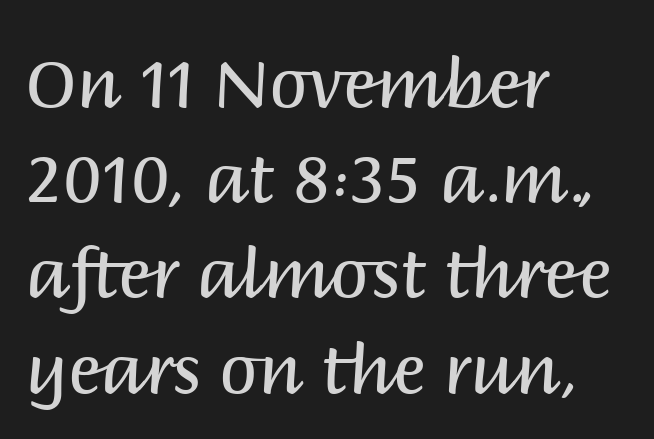
Leftover space on each line is placed entirely after the last word. The cut favours lightness, reaching ordinary text weight at its darkest. The rendering shows plain stroke endings on the letterforms — a sans-serif design. The passage shown has conventional tracking throughout. Each letter keeps its own natural width here, so spacing adapts to shape.
